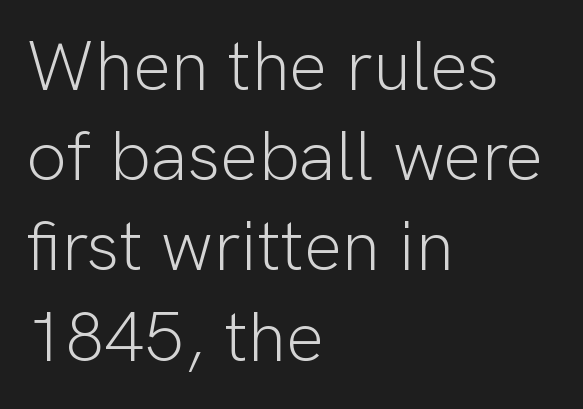
{"serif": "no", "italic": "no", "bold": "no", "weight": "light", "width": "normal", "stroke_contrast": "low", "x_height": "medium", "monospaced": "no", "underline": "no", "align": "left", "line_spacing": "normal", "line_spacing_ratio": 1.27, "letter_spacing": "normal", "letter_spacing_em": 0.0, "glyph_px": 71}
